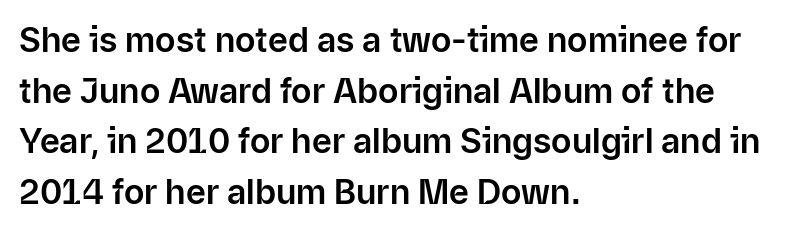
Q: Is the text italic (slanted)? A: No, it is upright.
Q: Is the typeface a serif or a sans-serif typeface? A: Sans-serif.
Q: Is the text underlined? A: No.
Q: How is the paragraph aligned? A: Left-aligned.
Q: Is the spacing between letters normal or unusually wide? A: Normal.
Q: Is the spacing between lines tight, normal or loose? A: Normal.
Q: Width (condensed, normal, or wide)? A: Normal.
Q: Stroke contrast? A: Low.
Q: x-height? A: Medium.
Q: Monospaced? A: No.
